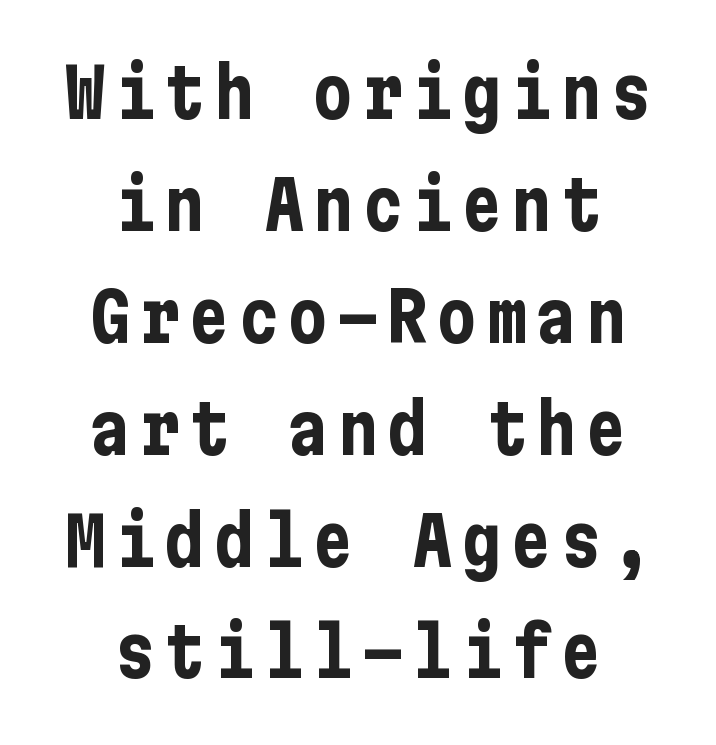
The image shows 67 px bold, condensed sans-serif type, upright; set centered, normal line spacing (1.67x), not underlined; low stroke contrast and a medium x-height.
